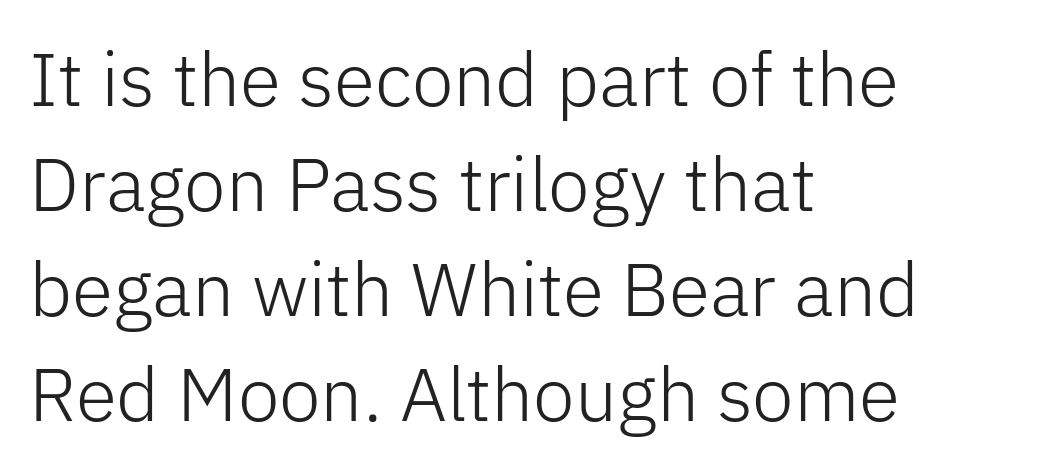
The image shows 75 px light sans-serif type, upright; set left-aligned, normal line spacing (1.4x), normal letter spacing, not underlined; low stroke contrast and a medium x-height.
